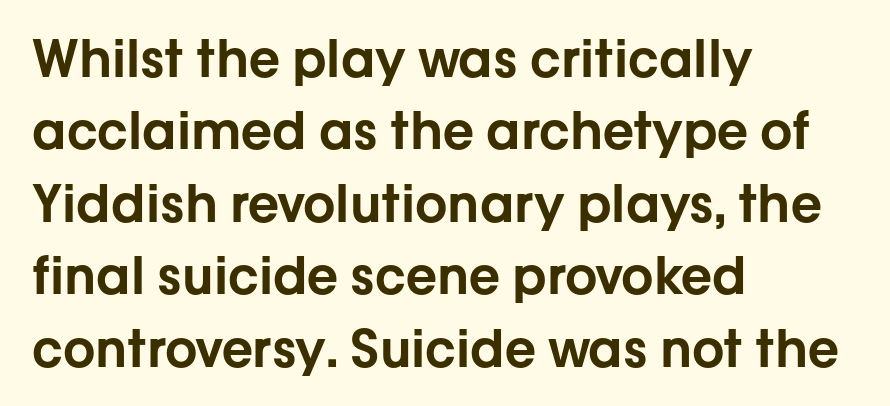
The image shows 51 px sans-serif type, upright; set left-aligned, normal line spacing (1.42x), normal letter spacing, not underlined; low stroke contrast and a medium x-height.
